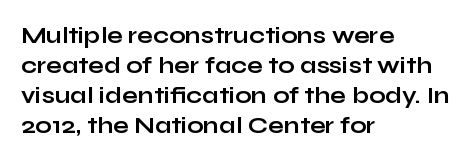
{"italic": "no", "bold": "yes", "underline": "no", "align": "left", "line_spacing": "normal", "line_spacing_ratio": 1.31, "letter_spacing": "normal", "letter_spacing_em": 0.0, "glyph_px": 23}
